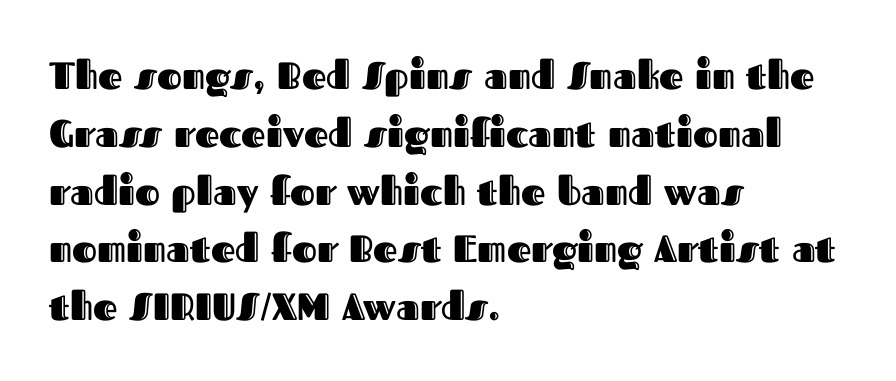
Q: Is the text italic (slanted)? A: No, it is upright.
Q: Is the text underlined? A: No.
Q: How is the paragraph aligned? A: Left-aligned.
Q: Is the spacing between letters normal or unusually wide? A: Normal.
Q: Is the spacing between lines tight, normal or loose? A: Normal.
Q: Width (condensed, normal, or wide)? A: Normal.
Q: x-height? A: Medium.
Q: Monospaced? A: No.
